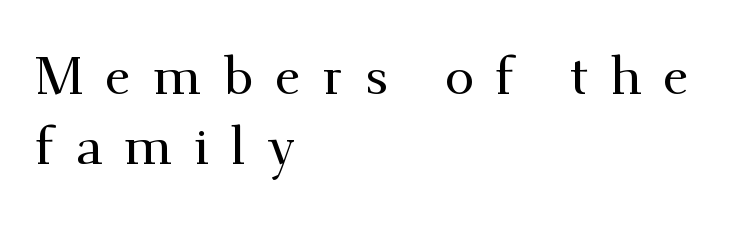
{"serif": "yes", "italic": "no", "width": "normal", "stroke_contrast": "medium", "x_height": "small", "monospaced": "no", "underline": "no", "align": "left", "line_spacing": "normal", "line_spacing_ratio": 1.33, "letter_spacing": "wide", "letter_spacing_em": 0.41, "glyph_px": 53}
